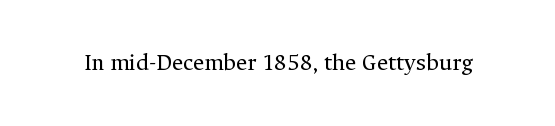
The image shows 24 px text type, upright; set normal letter spacing, not underlined.
